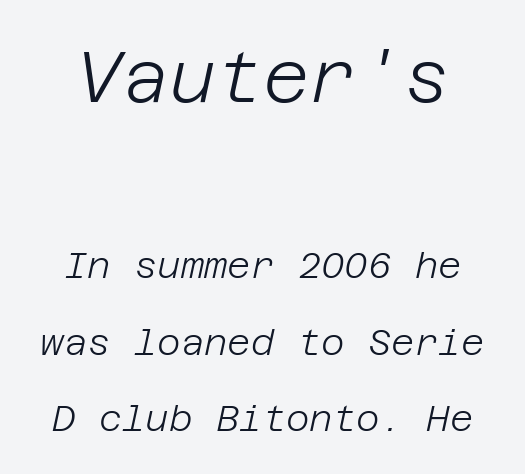
{"italic": "yes", "lean": "right", "slant_degrees": 12, "bold": "no", "weight": "light", "width": "normal", "stroke_contrast": "low", "x_height": "large", "underline": "no", "line_spacing": "loose", "line_spacing_ratio": 2.12, "letter_spacing": "normal", "letter_spacing_em": 0.0, "larger_block": "first", "size_ratio": 2.0, "glyph_px": 72}
